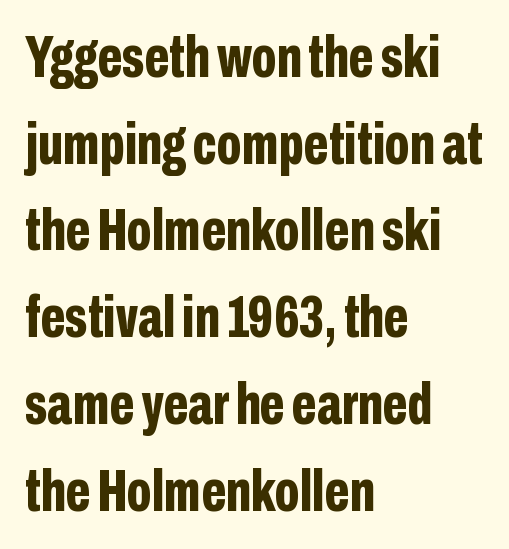
Q: Is the text bold? A: Yes.
Q: Is the text italic (slanted)? A: No, it is upright.
Q: Is the typeface a serif or a sans-serif typeface? A: Sans-serif.
Q: Is the text underlined? A: No.
Q: How is the paragraph aligned? A: Left-aligned.
Q: Is the spacing between letters normal or unusually wide? A: Normal.
Q: Is the spacing between lines tight, normal or loose? A: Normal.
Q: Width (condensed, normal, or wide)? A: Condensed.
Q: Stroke contrast? A: Low.
Q: x-height? A: Medium.
Q: Monospaced? A: No.
